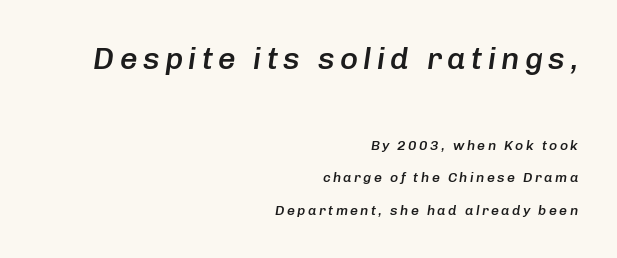
The whole block is typeset with a tilt. You could fit nearly another row in the gap between these rows. The rendering uses a semibold face; strokes are thickened but not to full bold. The letters in the upper block stand taller than those in the block below. Here the designer chose a conventional face with non-uniform glyph widths. Only glyphs here, with clear space below each row.
